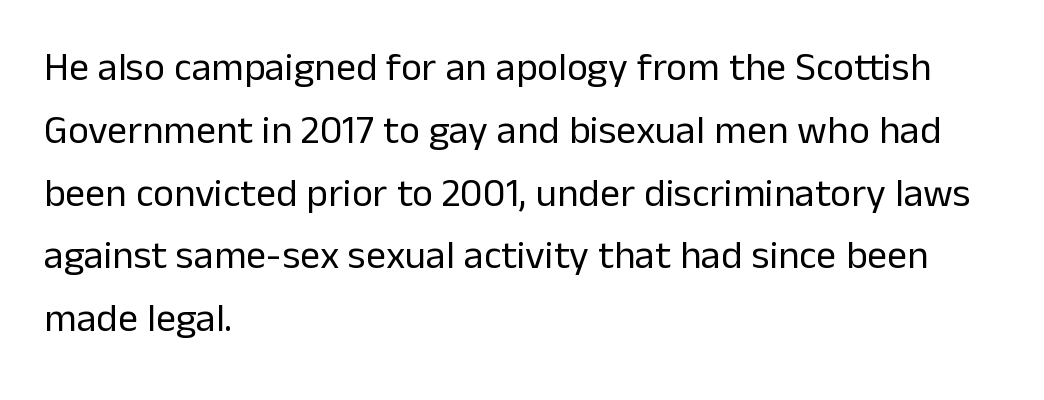
The image shows 40 px regular-weight sans-serif type, upright; set left-aligned, normal line spacing (1.57x), normal letter spacing, not underlined; low stroke contrast and a medium x-height.
